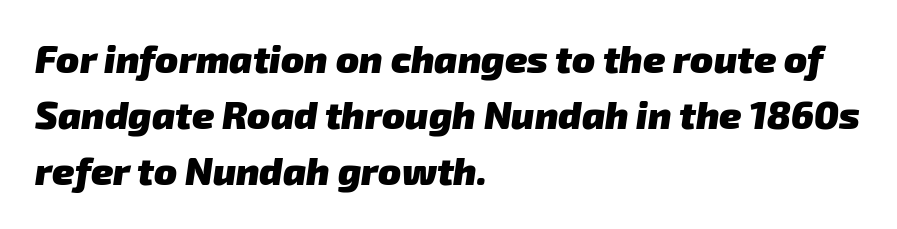
Each letter's strokes conclude bluntly, with no projecting serifs. Does extra space separate the letters? No, they use regular spacing. A typesetter would call this proportional, since set widths differ per character. All the whitespace from short lines collects on the right. Successive baselines arrive at the customary interval. The glyphs have the mass of a bold cut.
